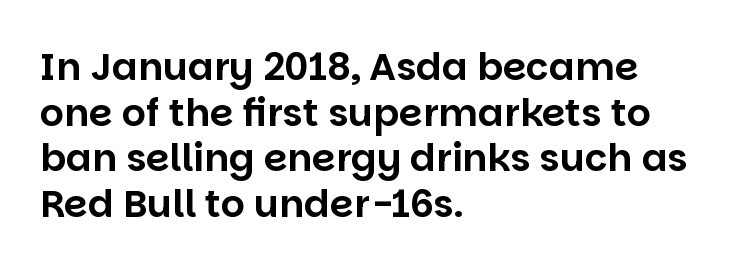
Q: Is the text italic (slanted)? A: No, it is upright.
Q: Is the typeface a serif or a sans-serif typeface? A: Sans-serif.
Q: Is the text underlined? A: No.
Q: How is the paragraph aligned? A: Left-aligned.
Q: Is the spacing between letters normal or unusually wide? A: Normal.
Q: Width (condensed, normal, or wide)? A: Normal.
Q: Stroke contrast? A: Low.
Q: x-height? A: Large.
Q: Monospaced? A: No.
